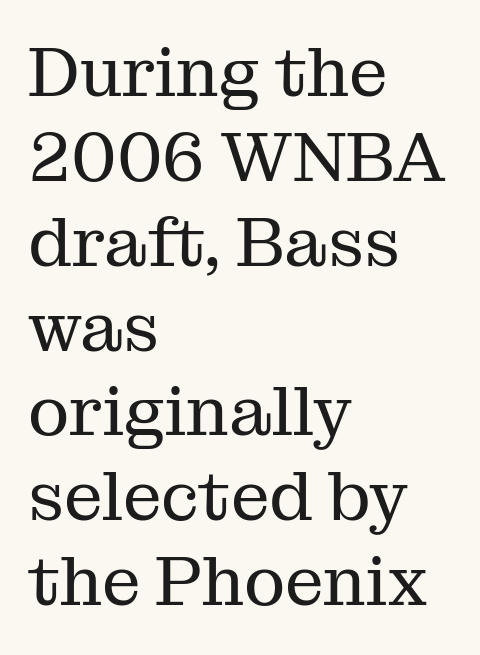
{"serif": "yes", "italic": "no", "bold": "no", "weight": "regular", "width": "normal", "stroke_contrast": "medium", "x_height": "medium", "monospaced": "no", "underline": "no", "align": "left", "line_spacing_ratio": 1.23, "letter_spacing": "normal", "letter_spacing_em": 0.0, "glyph_px": 69}
